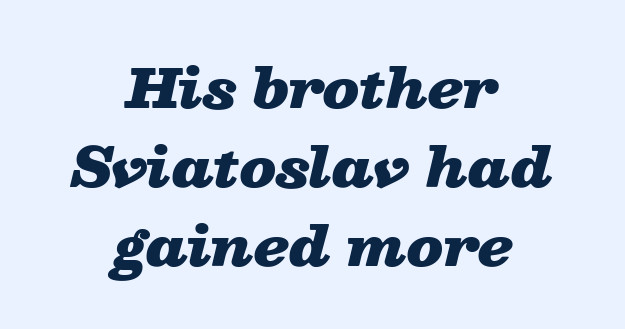
A typesetter would call this proportional, since set widths differ per character. A normal amount of white space separates one row of letters from the next. The space directly below the letters is spotless. The setting favours the middle, as headings and verse often do.
